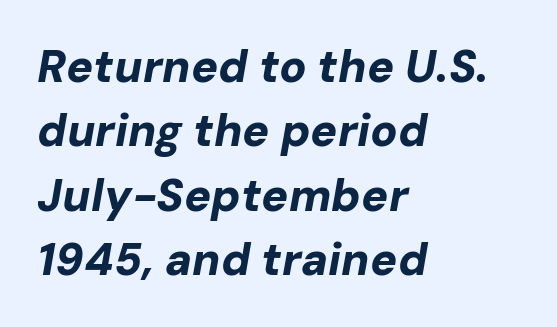
Q: Is the text bold? A: Yes.
Q: Is the text italic (slanted)? A: Yes, it leans right by about 10 degrees.
Q: Is the text underlined? A: No.
Q: How is the paragraph aligned? A: Left-aligned.
Q: Is the spacing between letters normal or unusually wide? A: Normal.
Q: Is the spacing between lines tight, normal or loose? A: Normal.
Q: Width (condensed, normal, or wide)? A: Normal.
Q: Stroke contrast? A: Low.
Q: x-height? A: Medium.
Q: Monospaced? A: No.
